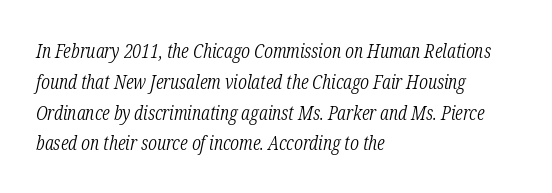
{"italic": "yes", "lean": "right", "slant_degrees": 12, "bold": "no", "underline": "no", "align": "left", "line_spacing": "normal", "line_spacing_ratio": 1.54, "letter_spacing": "normal", "letter_spacing_em": 0.0, "glyph_px": 20}
